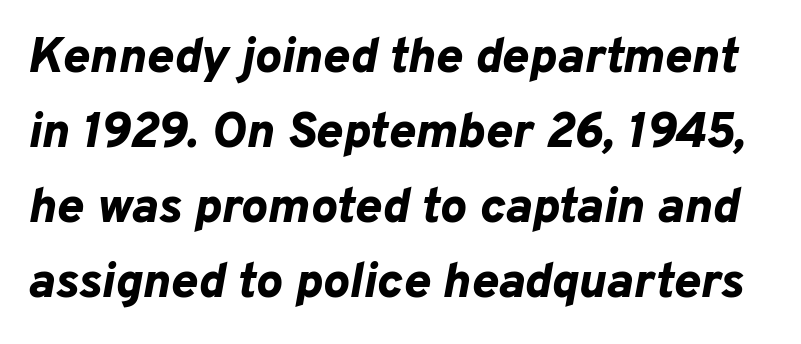
The image shows 50 px bold type, italic (leaning right); set normal line spacing (1.5x), normal letter spacing, not underlined; low stroke contrast and a medium x-height.
